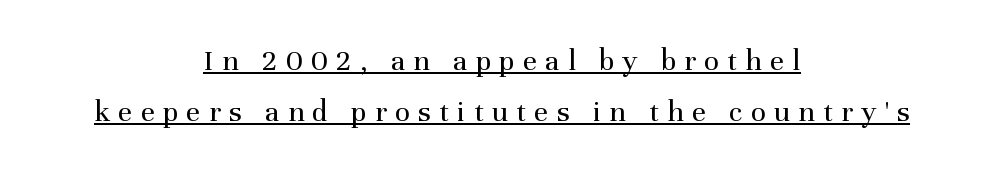
{"serif": "yes", "italic": "no", "bold": "no", "weight": "regular", "width": "normal", "stroke_contrast": "medium", "x_height": "medium", "monospaced": "no", "underline": "yes", "align": "center", "line_spacing": "normal", "line_spacing_ratio": 1.63, "letter_spacing": "wide", "letter_spacing_em": 0.27, "glyph_px": 31}
